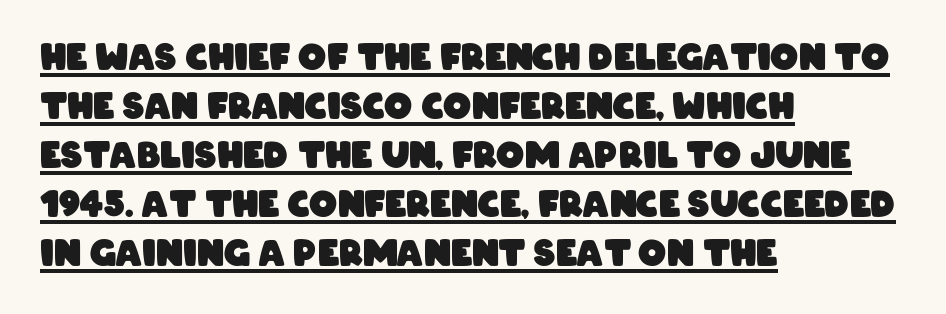
Successive baselines arrive at the customary interval. A typesetter would call this zero additional tracking. The passage shown is typed in a proportional face where columns would drift. The font is running at its bold setting. Typographically, this falls in the sans-serif category.
